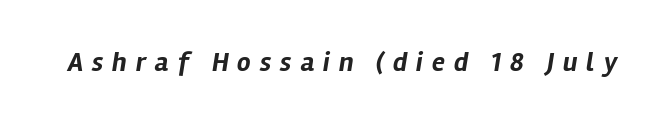
Students, this is bold: see how much ink each stroke carries. Check the space under the baseline: it is left empty. The tracking reads as deliberately expanded to a designer's eye. Italic: yes, the glyphs are oblique.
